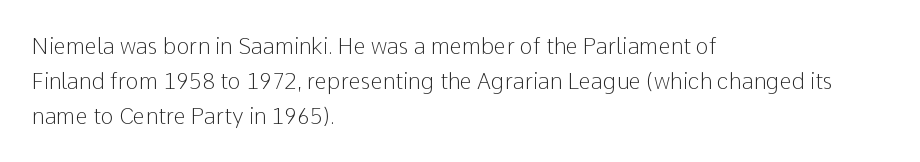
Q: Is the text bold? A: No.
Q: Is the text italic (slanted)? A: No, it is upright.
Q: Is the text underlined? A: No.
Q: How is the paragraph aligned? A: Left-aligned.
Q: Is the spacing between letters normal or unusually wide? A: Normal.
Q: Is the spacing between lines tight, normal or loose? A: Normal.
